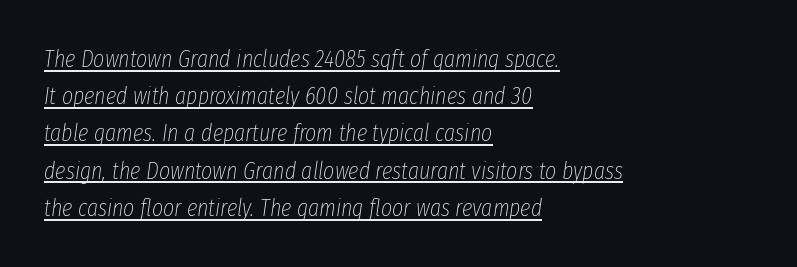
{"italic": "yes", "lean": "right", "slant_degrees": 8, "bold": "no", "underline": "yes", "align": "left", "line_spacing": "normal", "line_spacing_ratio": 1.55, "letter_spacing": "normal", "letter_spacing_em": 0.0, "glyph_px": 24}
